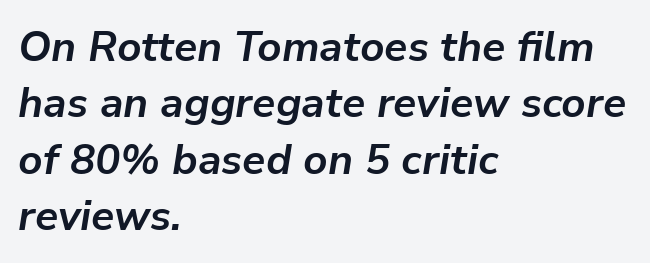
{"italic": "yes", "lean": "right", "slant_degrees": 9, "bold": "yes", "weight": "bold", "width": "normal", "stroke_contrast": "low", "x_height": "medium", "monospaced": "no", "underline": "no", "align": "left", "line_spacing": "normal", "line_spacing_ratio": 1.34, "letter_spacing": "normal", "letter_spacing_em": 0.0, "glyph_px": 42}
